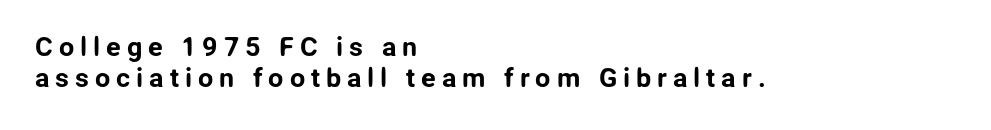
Q: Is the text italic (slanted)? A: No, it is upright.
Q: Is the text underlined? A: No.
Q: How is the paragraph aligned? A: Left-aligned.
Q: Is the spacing between letters normal or unusually wide? A: Unusually wide.
Q: Is the spacing between lines tight, normal or loose? A: Tight.
